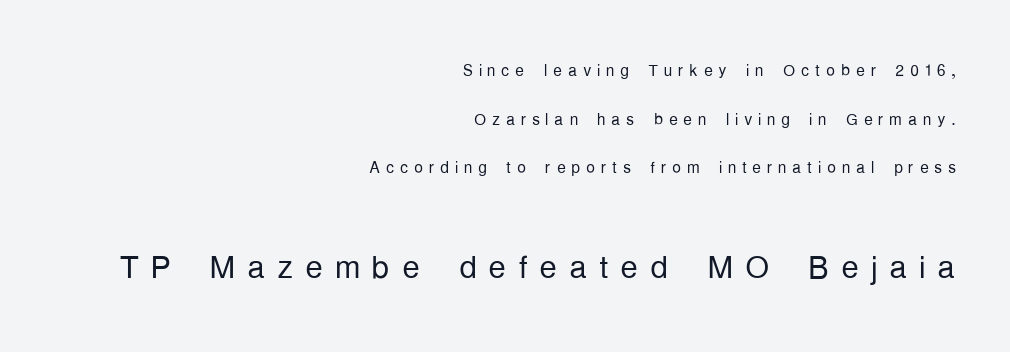
The image shows 44 px light, condensed sans-serif type, upright; set right-aligned, loose line spacing (2.21x), unusually wide letter spacing (+0.26 em), not underlined; the second (bottom) block is 2.0x larger; low stroke contrast and a medium x-height.
